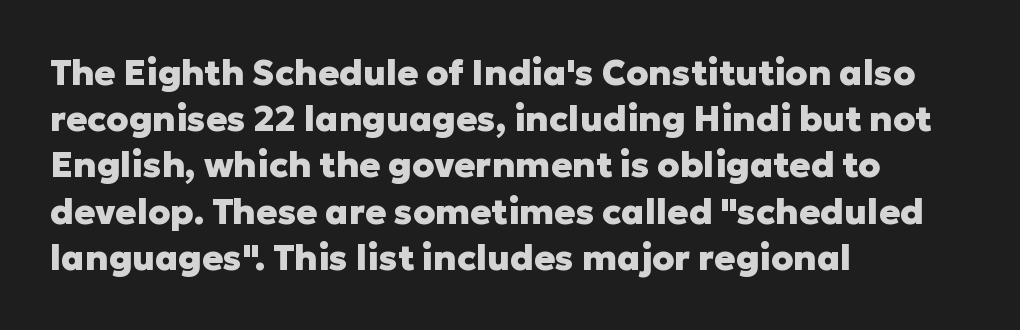
The image shows 35 px heavy sans-serif type, upright; set left-aligned, normal line spacing (1.32x), normal letter spacing, not underlined; low stroke contrast and a medium x-height.
